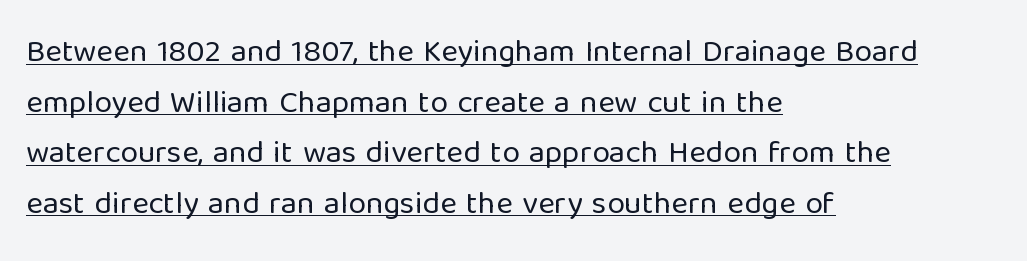
These lines keep a tight, regular rhythm from letter to letter. Is there an underline? Yes — a line sits under the letters. Think of a printed novel: that variable character pitch is what you see here. Alignment: flush left. Examine the stroke ends and you'll find no serifs.
